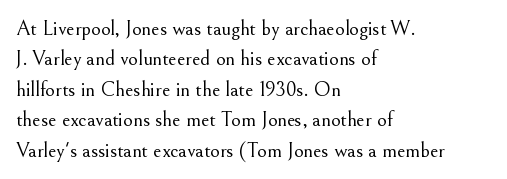
{"italic": "no", "bold": "no", "underline": "no", "align": "left", "line_spacing": "normal", "line_spacing_ratio": 1.45, "letter_spacing": "normal", "letter_spacing_em": 0.0, "glyph_px": 21}
